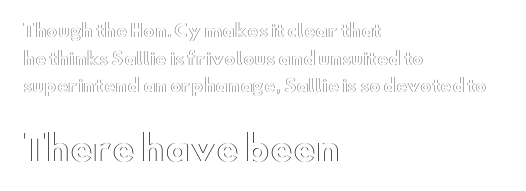
{"italic": "no", "width": "wide", "x_height": "small", "monospaced": "no", "underline": "no", "align": "left", "line_spacing": "normal", "line_spacing_ratio": 1.62, "letter_spacing": "normal", "letter_spacing_em": 0.0, "larger_block": "second", "size_ratio": 2.0, "glyph_px": 34}
